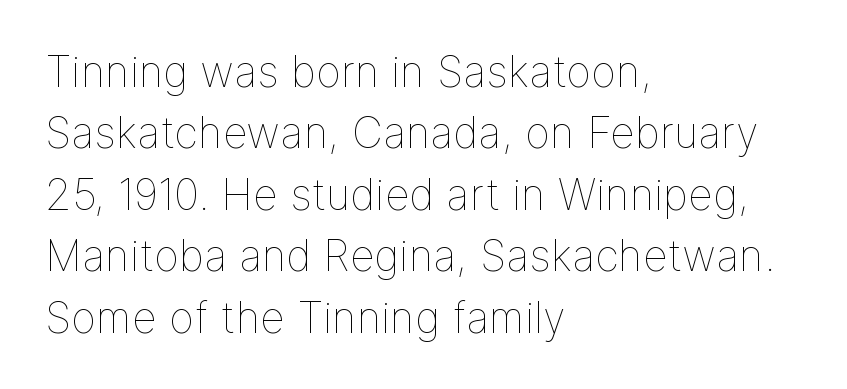
{"italic": "no", "bold": "no", "weight": "thin", "width": "normal", "stroke_contrast": "low", "x_height": "medium", "monospaced": "no", "underline": "no", "align": "left", "line_spacing": "normal", "line_spacing_ratio": 1.43, "letter_spacing": "normal", "letter_spacing_em": 0.0, "glyph_px": 43}
